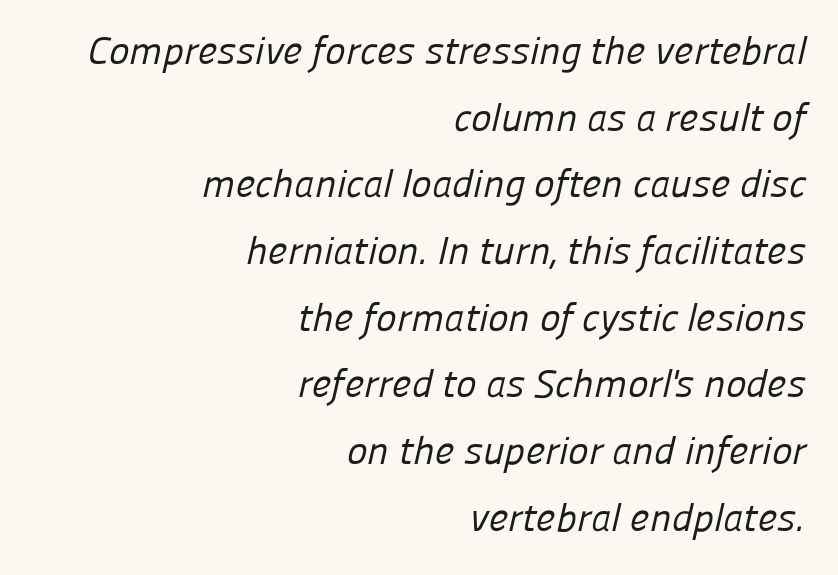
{"serif": "no", "bold": "no", "weight": "regular", "width": "normal", "stroke_contrast": "low", "x_height": "medium", "monospaced": "no", "underline": "no", "align": "right", "line_spacing_ratio": 1.71, "letter_spacing": "normal", "letter_spacing_em": 0.0, "glyph_px": 39}
